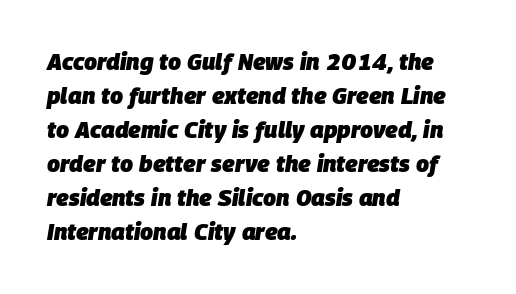
The vertical gap from one line to the next is medium. Which margin do the lines hug? The left one — the right edge is uneven. What stands out about the letter spacing? Nothing — it is the standard amount. Italic? Definitely — the glyphs are oblique. Just letters on the line, the space beneath them empty.
